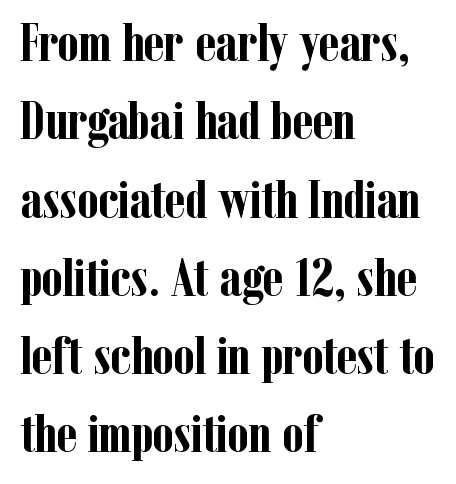
Q: Is the text bold? A: Yes.
Q: Is the text italic (slanted)? A: No, it is upright.
Q: Is the typeface a serif or a sans-serif typeface? A: Serif.
Q: Is the text underlined? A: No.
Q: How is the paragraph aligned? A: Left-aligned.
Q: Is the spacing between letters normal or unusually wide? A: Normal.
Q: Is the spacing between lines tight, normal or loose? A: Normal.
Q: Width (condensed, normal, or wide)? A: Condensed.
Q: Stroke contrast? A: Low.
Q: x-height? A: Medium.
Q: Monospaced? A: No.
